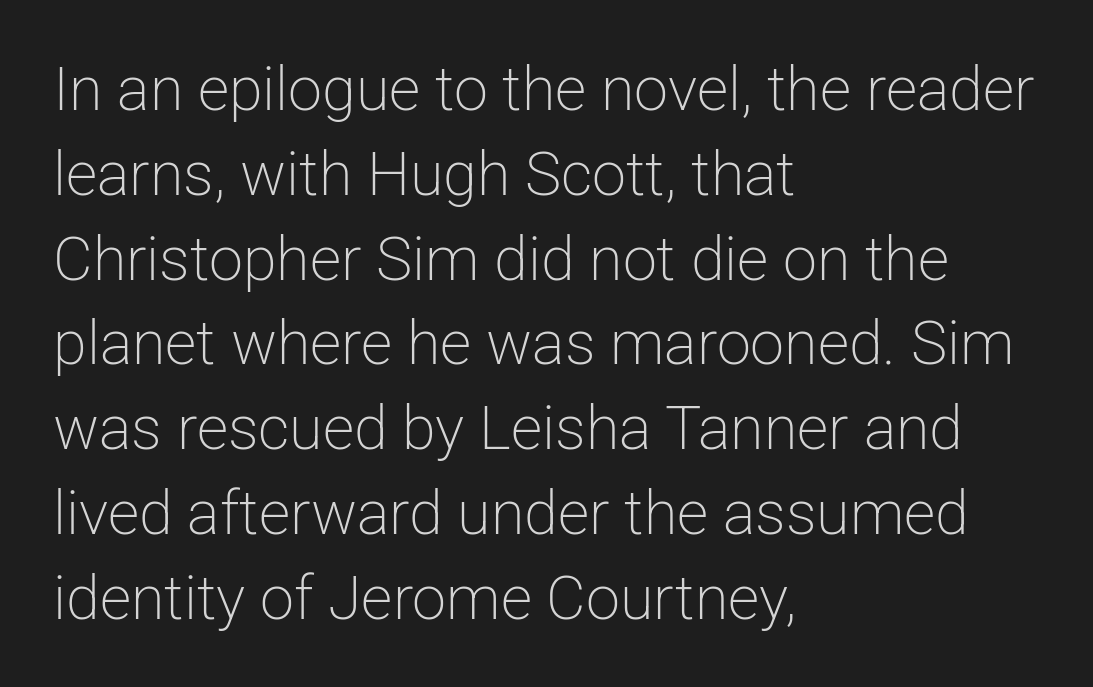
The image shows 61 px light sans-serif type, upright; set left-aligned, normal line spacing (1.39x), normal letter spacing, not underlined; low stroke contrast and a medium x-height.
